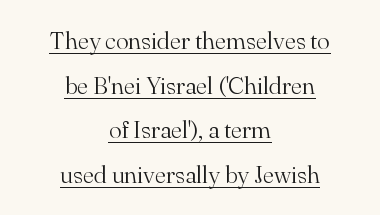
The image shows 24 px text type, upright; set centered, line spacing 1.86x, normal letter spacing, underlined.
